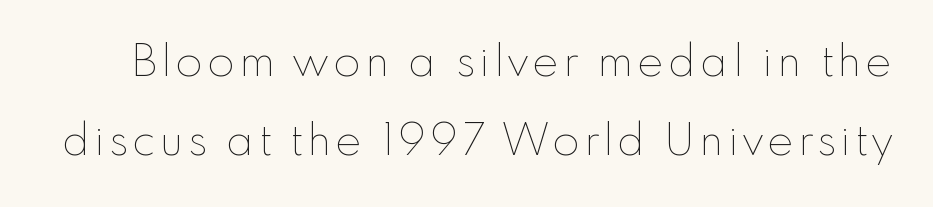
Q: Is the text bold? A: No.
Q: Is the text italic (slanted)? A: No, it is upright.
Q: Is the text underlined? A: No.
Q: Width (condensed, normal, or wide)? A: Normal.
Q: Stroke contrast? A: Low.
Q: x-height? A: Small.
Q: Monospaced? A: No.
